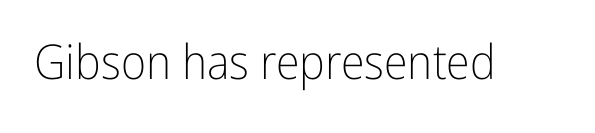
The image shows 48 px light, condensed sans-serif type, upright; set normal letter spacing, not underlined; low stroke contrast and a medium x-height.
